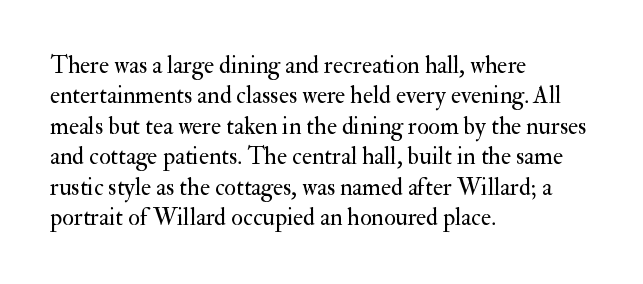
The image shows 24 px text type, upright; set left-aligned, normal line spacing (1.27x), normal letter spacing, not underlined.
